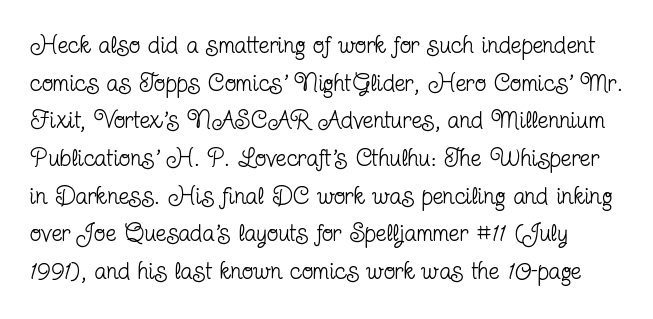
The image shows 24 px text type, upright; set normal line spacing (1.57x), normal letter spacing, not underlined.
